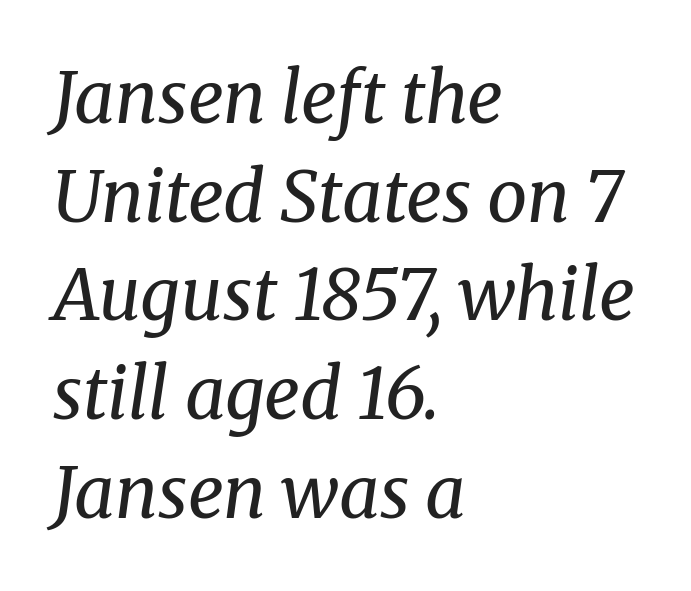
Q: Is the text bold? A: No.
Q: Is the text italic (slanted)? A: Yes, it leans right by about 8 degrees.
Q: Is the typeface a serif or a sans-serif typeface? A: Serif.
Q: Is the text underlined? A: No.
Q: How is the paragraph aligned? A: Left-aligned.
Q: Is the spacing between letters normal or unusually wide? A: Normal.
Q: Is the spacing between lines tight, normal or loose? A: Normal.
Q: Width (condensed, normal, or wide)? A: Normal.
Q: Stroke contrast? A: Medium.
Q: x-height? A: Medium.
Q: Monospaced? A: No.
